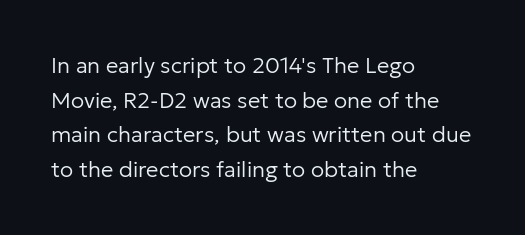
The image shows 22 px text type, upright; set left-aligned, normal line spacing (1.57x), normal letter spacing, not underlined.
